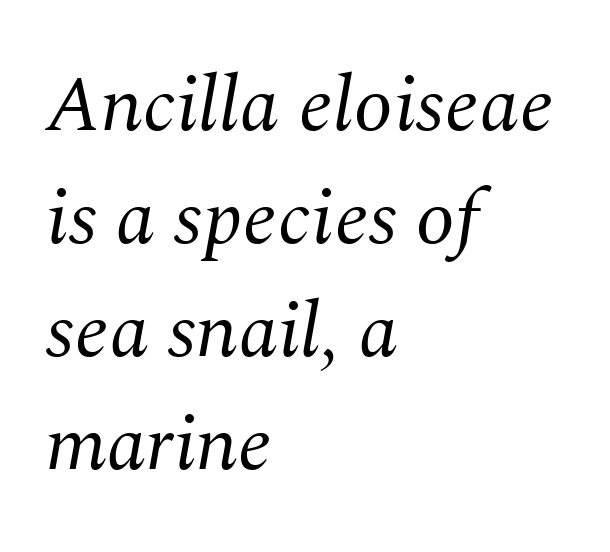
The font sits on the lighter half of the weight spectrum, regular included. The glyphs are unaccompanied by any horizontal stroke below them. These lines were composed using italics. The block of text has a typical density, with ordinary space between rows.
